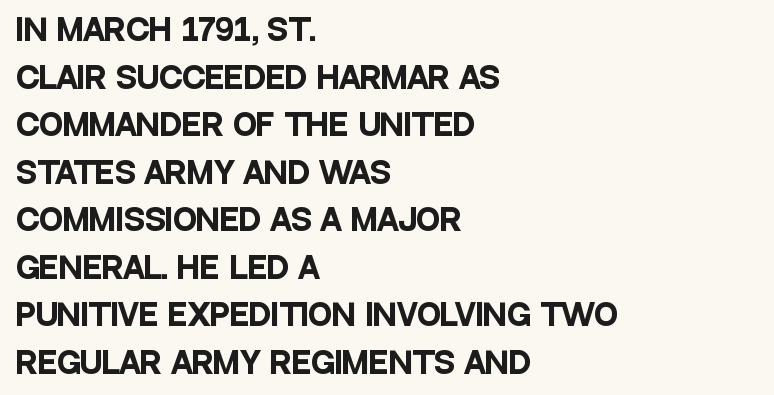
The image shows 29 px heavy, condensed sans-serif type, upright; set left-aligned, normal line spacing (1.64x), normal letter spacing, not underlined; low stroke contrast and a large x-height.
